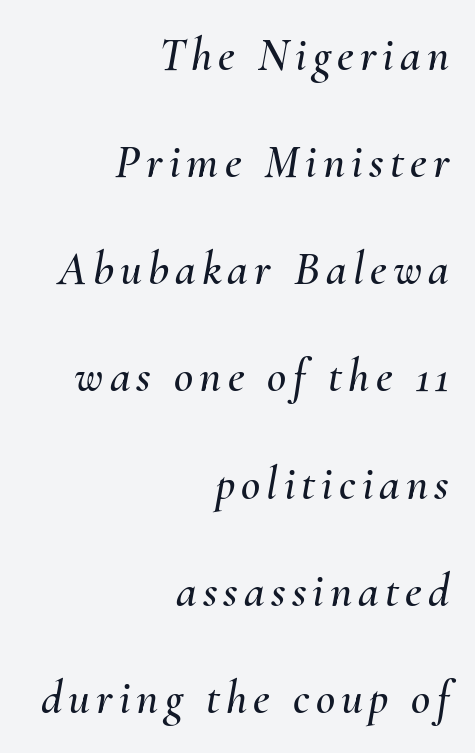
{"italic": "yes", "lean": "right", "slant_degrees": 10, "width": "normal", "stroke_contrast": "medium", "x_height": "small", "monospaced": "no", "underline": "no", "align": "right", "line_spacing": "loose", "line_spacing_ratio": 2.28, "glyph_px": 47}
